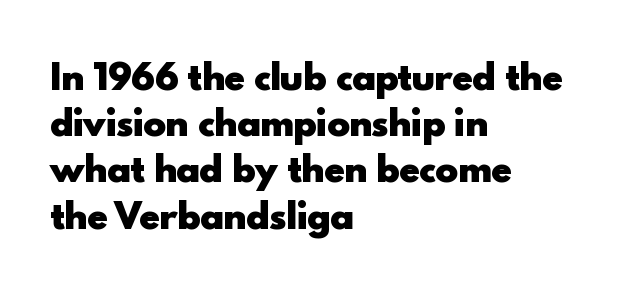
{"serif": "no", "italic": "no", "bold": "yes", "weight": "heavy", "width": "normal", "x_height": "small", "monospaced": "no", "underline": "no", "align": "left", "line_spacing": "normal", "line_spacing_ratio": 1.36, "letter_spacing": "normal", "letter_spacing_em": 0.0, "glyph_px": 34}
